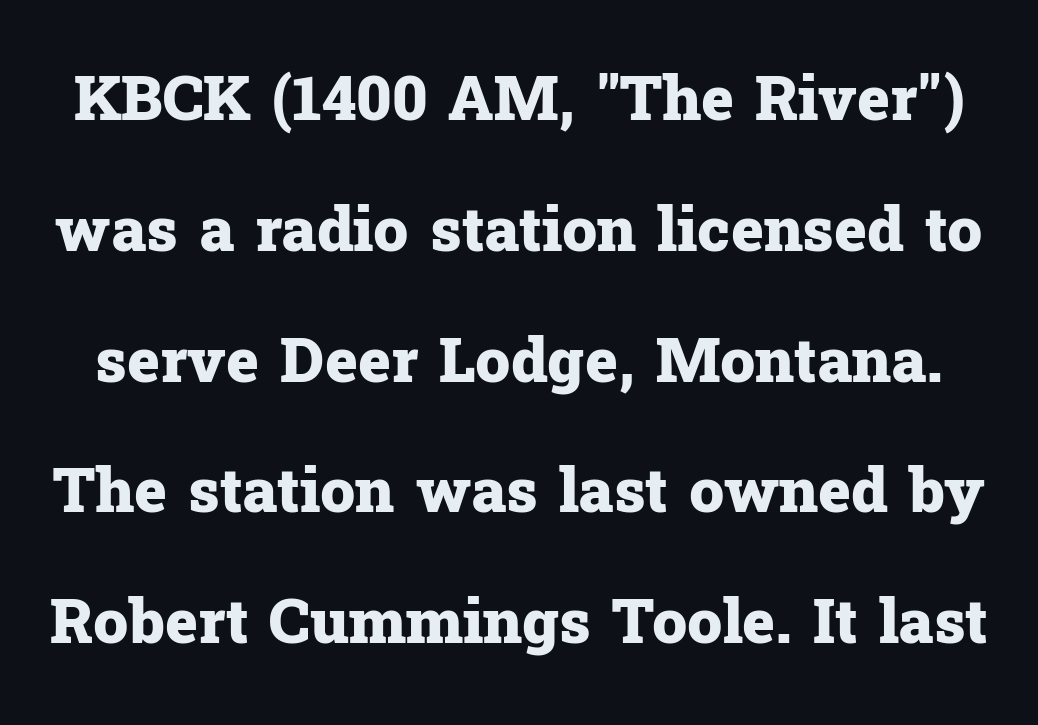
The face used here is rendered with its standard letterfit. Italic: no, the glyphs are upright roman. A typesetter would call this proportional, since set widths differ per character. Students, this is bold: see how much ink each stroke carries. Beneath every word, the page is bare.
